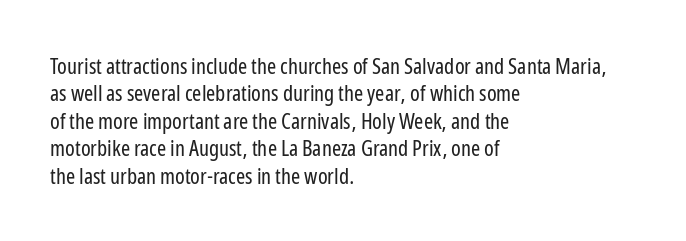
Q: Is the text bold? A: No.
Q: Is the text italic (slanted)? A: No, it is upright.
Q: Is the text underlined? A: No.
Q: How is the paragraph aligned? A: Left-aligned.
Q: Is the spacing between letters normal or unusually wide? A: Normal.
Q: Is the spacing between lines tight, normal or loose? A: Normal.
